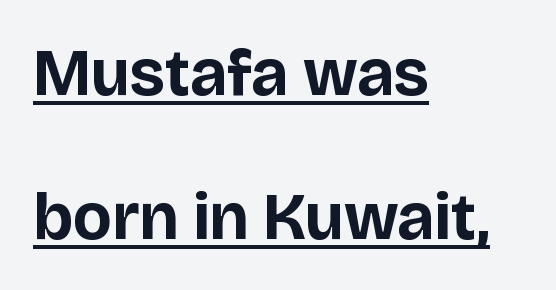
Whoever set this chose breathing room over compactness in the vertical rhythm. Note the varied advance widths — an 'i' is clearly narrower than an 'm'. Its strokes are broad and dark, the hallmark of bold type. No feet cap the strokes, marking this as sans-serif type. The rendering uses the underline text-decoration.
